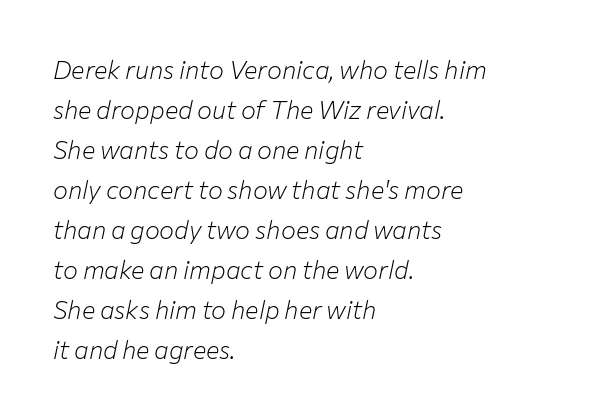
Q: Is the text bold? A: No.
Q: Is the text italic (slanted)? A: Yes, it leans right by about 12 degrees.
Q: Is the text underlined? A: No.
Q: How is the paragraph aligned? A: Left-aligned.
Q: Is the spacing between letters normal or unusually wide? A: Normal.
Q: Is the spacing between lines tight, normal or loose? A: Normal.
